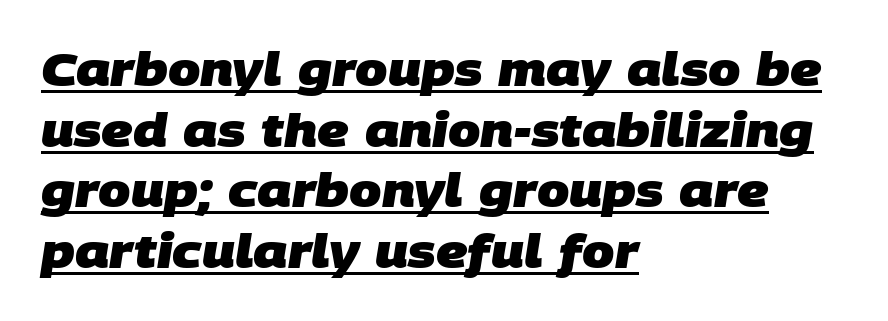
Does the leading feel generous? No, just average. Looks like regular typesetting: each glyph gets only the width it needs. Notice how a bar underscores the lettering throughout. I'd call this a sans setting — the letters go barefoot.
